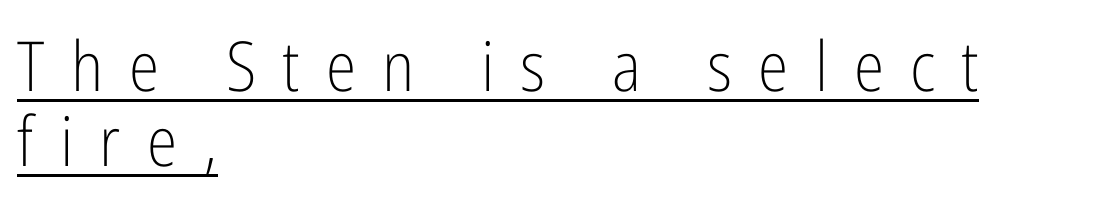
Q: Is the text bold? A: No.
Q: Is the text italic (slanted)? A: No, it is upright.
Q: Is the typeface a serif or a sans-serif typeface? A: Sans-serif.
Q: Is the text underlined? A: Yes.
Q: How is the paragraph aligned? A: Left-aligned.
Q: Is the spacing between letters normal or unusually wide? A: Unusually wide.
Q: Is the spacing between lines tight, normal or loose? A: Tight.
Q: Width (condensed, normal, or wide)? A: Condensed.
Q: Stroke contrast? A: Low.
Q: x-height? A: Medium.
Q: Monospaced? A: No.
